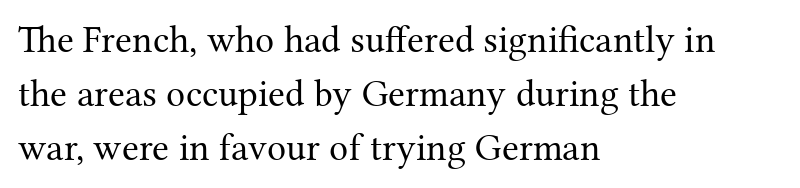
Tall strokes in this sample are plumb rather than angled. Which margin do the lines hug? The left one — the right edge is uneven. Words float on clear page, feet unadorned. Are there feet on the stems? There are — it's a serif. No extra ink here — the face is not bold. You could call the tracking neutral — neither tight nor loose.
